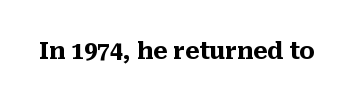
Notice how thick the strokes are: this is what a full bold looks like. In terms of letterspacing, this is plain default setting. The specimen omits any rule beneath the text block's lines. The lettering stays uniformly vertical, giving the passage a roman look.
